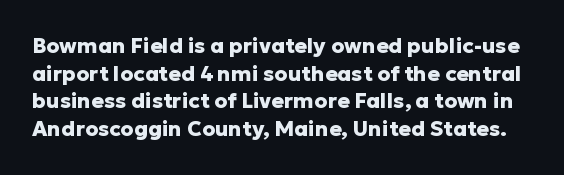
Q: Is the text bold? A: Yes.
Q: Is the text italic (slanted)? A: No, it is upright.
Q: Is the text underlined? A: No.
Q: Is the spacing between letters normal or unusually wide? A: Normal.
Q: Is the spacing between lines tight, normal or loose? A: Normal.
